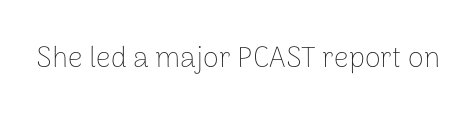
Letterform terminals end flat and unadorned throughout the passage. Standard letterfit; no display-style spreading of the glyphs. Looks like regular typesetting: each glyph gets only the width it needs. Stroke thickness stays within the range of a standard reading face or lighter. Letters rest on an invisible, unmarked baseline.
